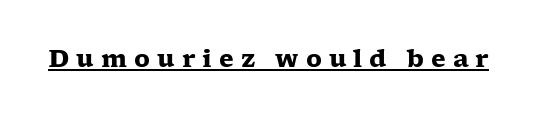
The image shows 24 px bold type, upright; set unusually wide letter spacing (+0.29 em), underlined.
